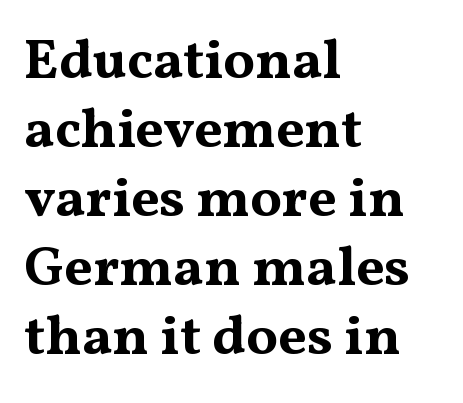
{"serif": "yes", "italic": "no", "bold": "yes", "weight": "bold", "width": "wide", "stroke_contrast": "medium", "x_height": "medium", "monospaced": "no", "underline": "no", "align": "left", "line_spacing_ratio": 1.23, "letter_spacing": "normal", "letter_spacing_em": 0.0, "glyph_px": 56}
